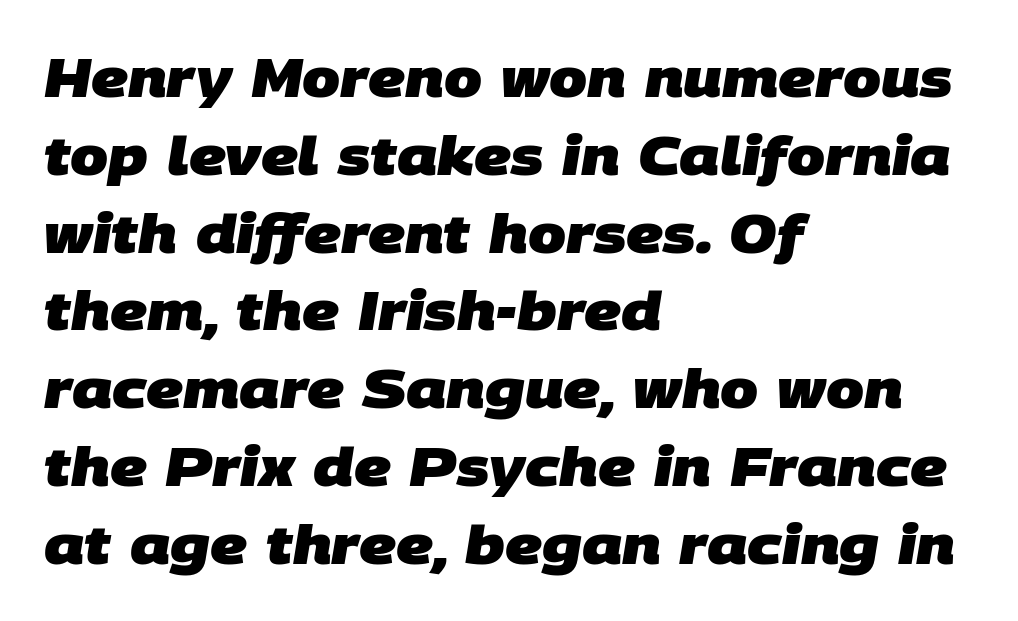
{"serif": "no", "bold": "yes", "weight": "heavy", "width": "normal", "stroke_contrast": "low", "x_height": "large", "monospaced": "no", "underline": "no", "align": "left", "line_spacing": "normal", "line_spacing_ratio": 1.44, "letter_spacing": "normal", "letter_spacing_em": 0.0, "glyph_px": 54}
